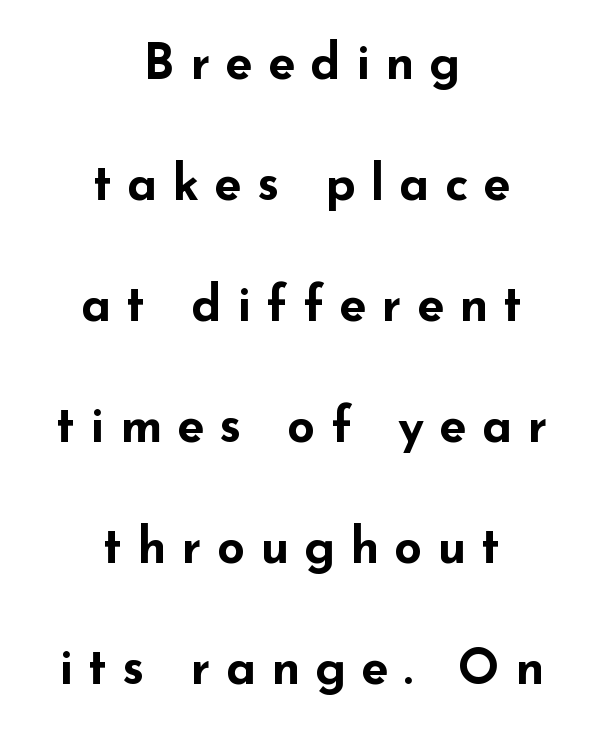
Q: Is the text bold? A: Yes.
Q: Is the text italic (slanted)? A: No, it is upright.
Q: Is the typeface a serif or a sans-serif typeface? A: Sans-serif.
Q: Is the text underlined? A: No.
Q: How is the paragraph aligned? A: Centered.
Q: Is the spacing between letters normal or unusually wide? A: Unusually wide.
Q: Is the spacing between lines tight, normal or loose? A: Loose.
Q: Width (condensed, normal, or wide)? A: Wide.
Q: Stroke contrast? A: Low.
Q: x-height? A: Small.
Q: Monospaced? A: No.
